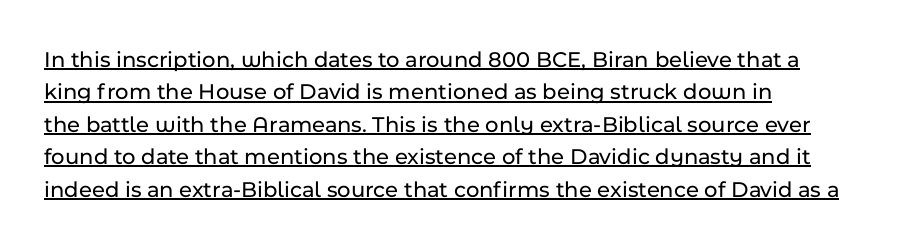
The image shows 23 px text type, upright; set left-aligned, normal line spacing (1.41x), normal letter spacing, underlined.
